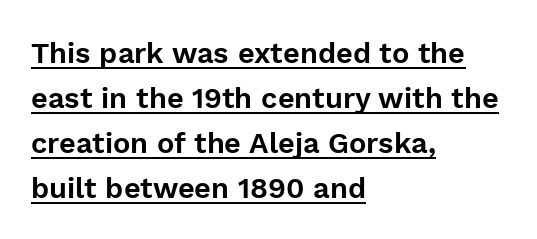
{"serif": "no", "italic": "no", "width": "normal", "stroke_contrast": "low", "x_height": "medium", "monospaced": "no", "underline": "yes", "align": "left", "line_spacing": "normal", "line_spacing_ratio": 1.55, "letter_spacing": "normal", "letter_spacing_em": 0.0, "glyph_px": 29}
